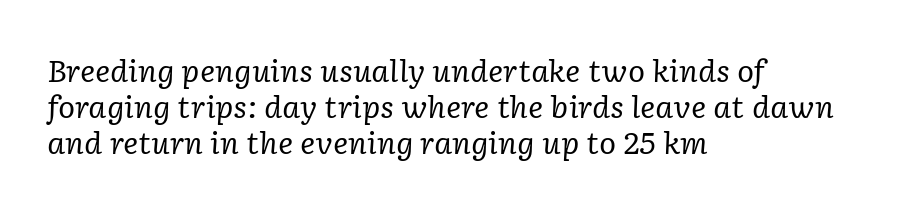
{"serif": "yes", "italic": "yes", "lean": "right", "slant_degrees": 2, "bold": "no", "weight": "regular", "width": "normal", "stroke_contrast": "low", "x_height": "medium", "monospaced": "no", "underline": "no", "align": "left", "line_spacing": "normal", "line_spacing_ratio": 1.25, "letter_spacing": "normal", "letter_spacing_em": 0.0, "glyph_px": 29}
